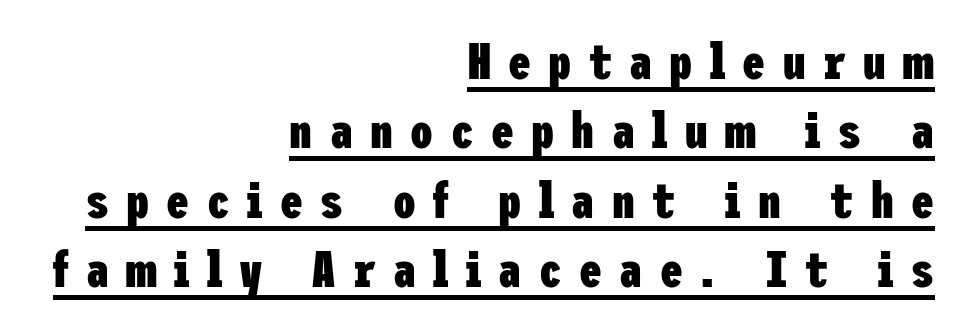
The image shows 51 px heavy, condensed sans-serif type, upright; set right-aligned, normal line spacing (1.36x), unusually wide letter spacing (+0.34 em), underlined; low stroke contrast and a medium x-height.
